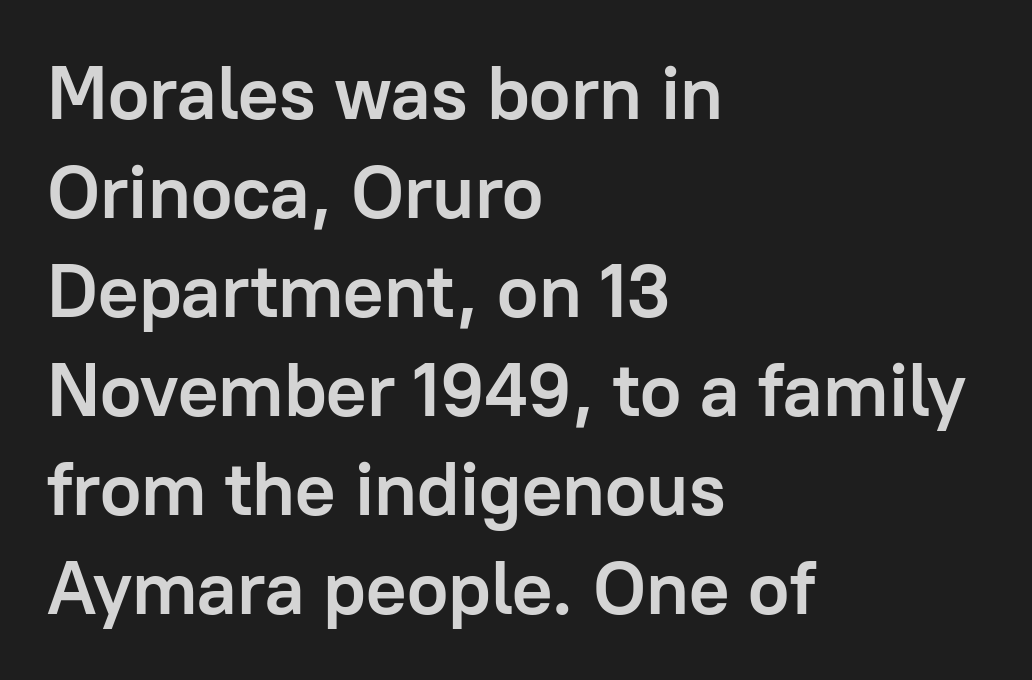
Q: Is the text bold? A: Yes.
Q: Is the text italic (slanted)? A: No, it is upright.
Q: Is the typeface a serif or a sans-serif typeface? A: Sans-serif.
Q: Is the text underlined? A: No.
Q: How is the paragraph aligned? A: Left-aligned.
Q: Is the spacing between letters normal or unusually wide? A: Normal.
Q: Is the spacing between lines tight, normal or loose? A: Normal.
Q: Width (condensed, normal, or wide)? A: Normal.
Q: Stroke contrast? A: Low.
Q: x-height? A: Medium.
Q: Monospaced? A: No.
